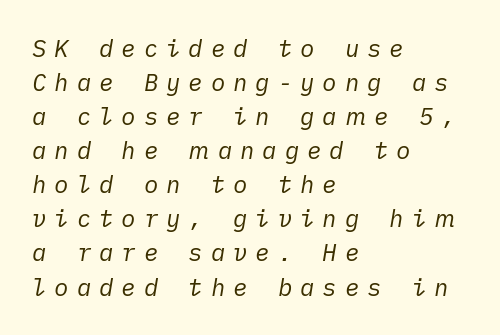
The image shows 24 px text type, italic (leaning right); set left-aligned, normal line spacing (1.42x), unusually wide letter spacing (+0.33 em), not underlined.
